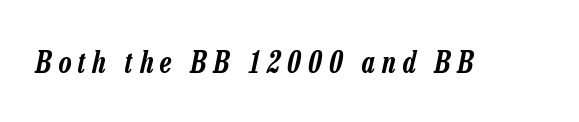
{"italic": "yes", "lean": "right", "slant_degrees": 13, "width": "condensed", "stroke_contrast": "low", "x_height": "medium", "monospaced": "no", "underline": "no", "letter_spacing": "wide", "letter_spacing_em": 0.24, "glyph_px": 29}
